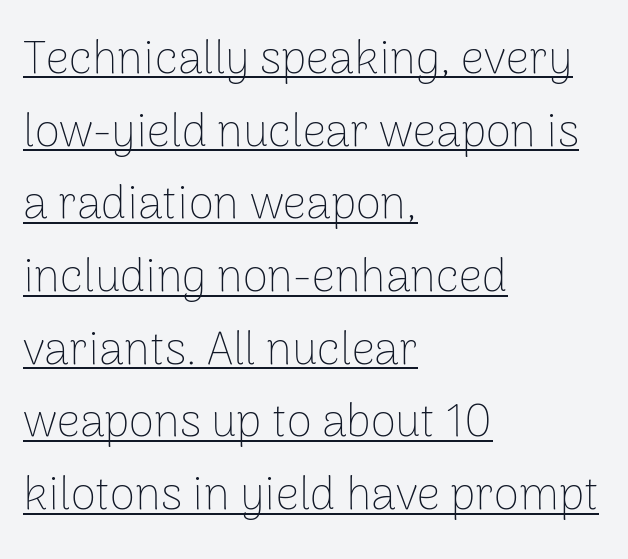
Nothing unusual about the tracking: characters are spaced as the font intends. Each stroke keeps to a modest, everyday thickness or less. Spacing verdict: proportional, widths tailored to each character. Compared with undecorated copy, this sample adds a rule below the words. Every character sits straight up, as roman type does.
